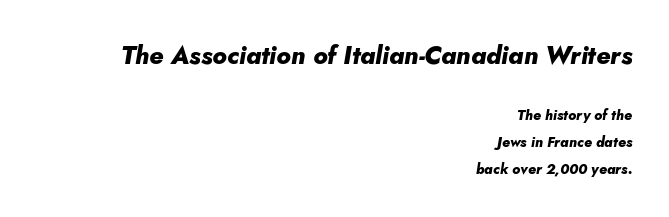
The image shows 25 px bold type, italic (leaning right); set right-aligned, loose line spacing (1.92x), normal letter spacing, not underlined; the first (top) block is 1.79x larger.
